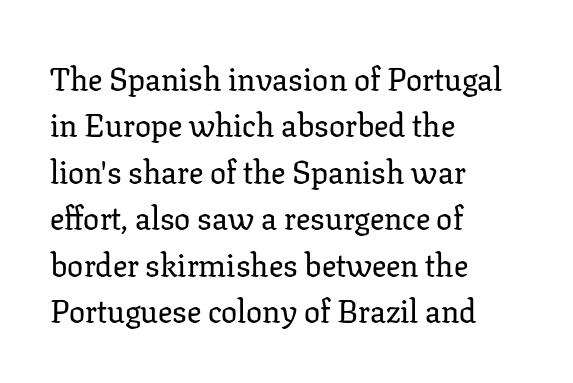
The image shows 32 px serif type, upright; set left-aligned, normal line spacing (1.45x), normal letter spacing, not underlined; low stroke contrast and a medium x-height.
